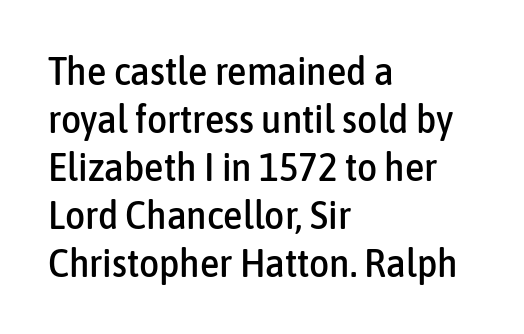
Words appear dense and cohesive because spacing is normal. Grotesque or geometric, the face here clearly has no serifs. Unmarked baselines from the first word to the last. Casual observation: everything's shoved over to the left.
